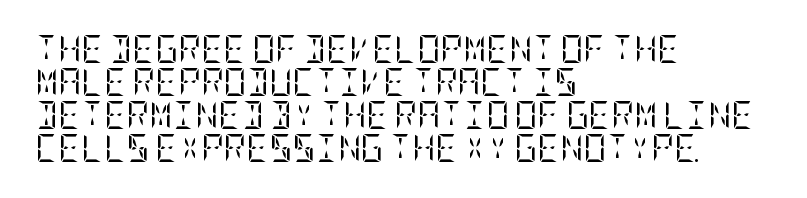
The image shows 28 px regular-weight, condensed serif type, upright; set left-aligned, line spacing 1.18x, normal letter spacing, not underlined; low stroke contrast and a large x-height.
